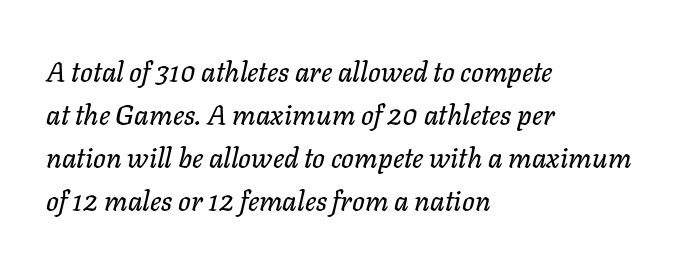
The image shows 28 px text type, italic (leaning right); set left-aligned, normal line spacing (1.53x), normal letter spacing, not underlined; low stroke contrast and a medium x-height.
